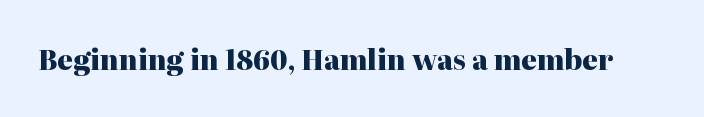
What stands out about the letter spacing? Nothing — it is the standard amount. No italicization has been applied; the sample stays upright. The gap between lines stays unmarked. Thick stems and heavy bowls — unmistakably bold.
